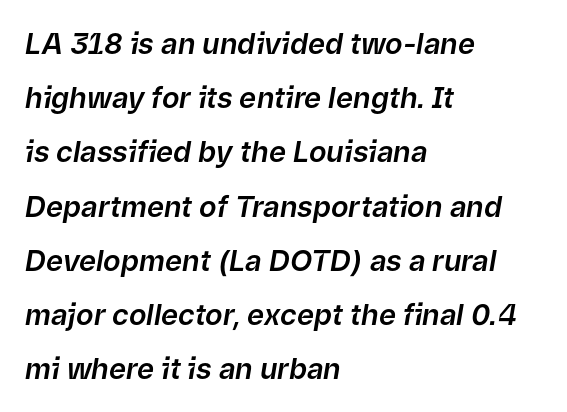
The foot of each line stays bare and open. A typesetter would call this proportional, since set widths differ per character. Is the type slanted? Yes — the strokes lean at a clear angle. Observe the ordinary spacing: letters are neighbours, not strangers. If you drew a ruler down the left edge, every line would touch it.
